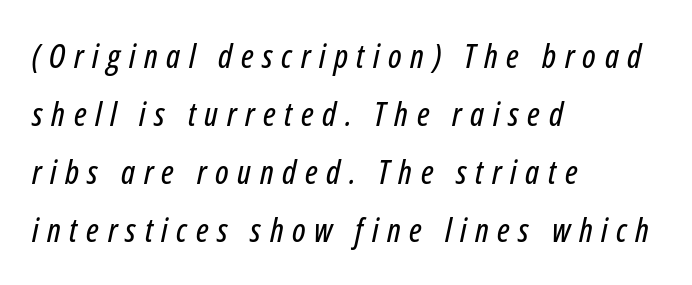
The image shows 33 px condensed type, italic (leaning right); set left-aligned, line spacing 1.76x, unusually wide letter spacing (+0.26 em), not underlined; low stroke contrast and a medium x-height.
